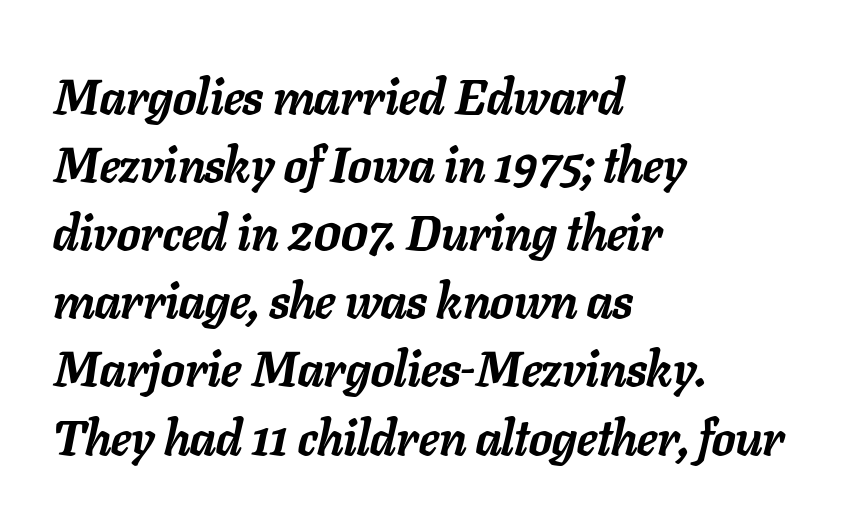
The image shows 49 px semibold type, italic (leaning right); set left-aligned, normal line spacing (1.39x), normal letter spacing, not underlined; low stroke contrast and a medium x-height.
